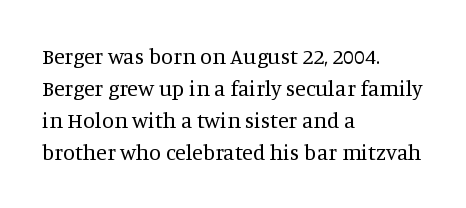
This sample uses an upright cut, with every glyph sitting square on the baseline. Check the space under the baseline: it is left empty. These lines are set flush left with a ragged right edge. Weight: not bold — regular or lighter.
